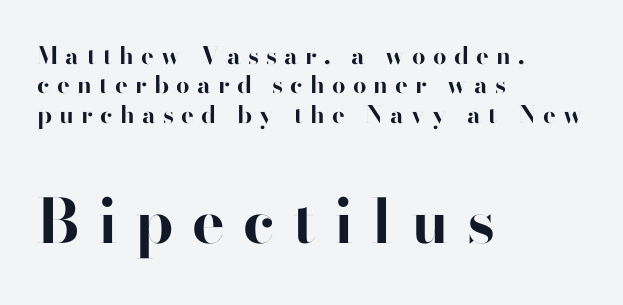
The image shows 61 px bold sans-serif type, upright; set left-aligned, line spacing 1.22x, unusually wide letter spacing (+0.3 em), not underlined; the second (bottom) block is 2.54x larger; high stroke contrast and a small x-height.
